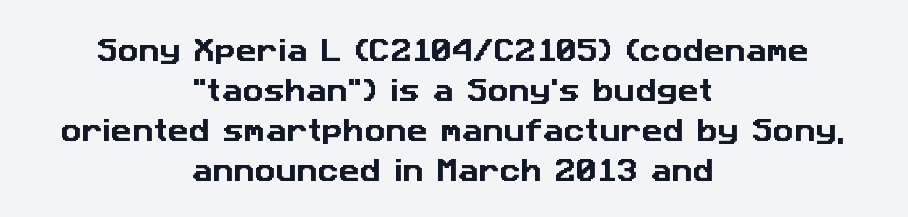
Nobody touched the tracking dial on this one. The area under the type is left untouched. If you folded the block vertically in half, each line would mirror itself in length. Rows of type keep a routine distance in the vertical direction.
